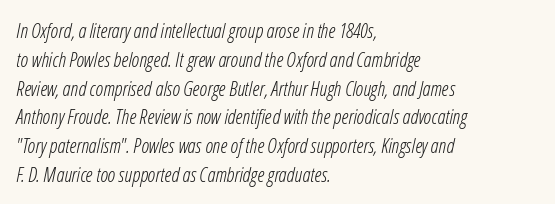
Q: Is the text bold? A: No.
Q: Is the text italic (slanted)? A: Yes, it leans right by about 12 degrees.
Q: Is the text underlined? A: No.
Q: How is the paragraph aligned? A: Left-aligned.
Q: Is the spacing between letters normal or unusually wide? A: Normal.
Q: Is the spacing between lines tight, normal or loose? A: Normal.
